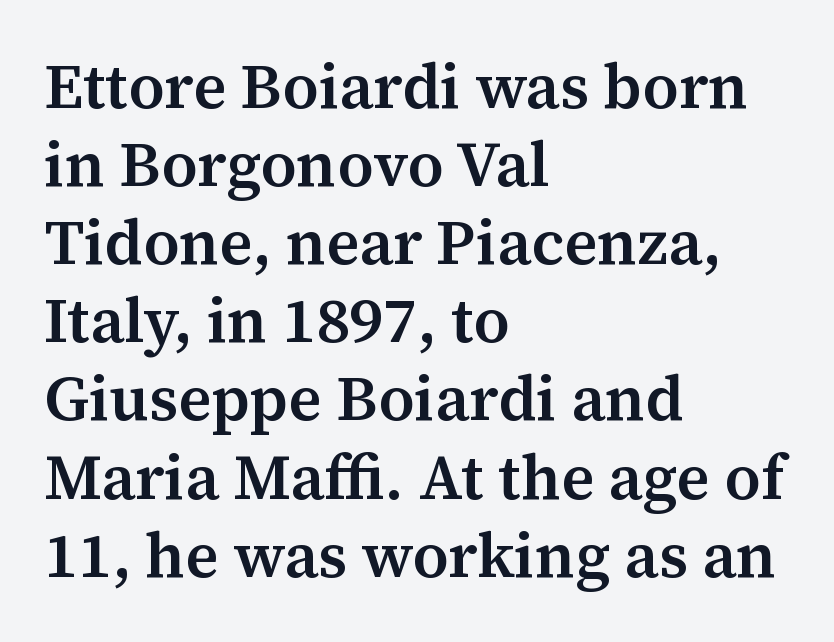
The image shows 63 px semibold serif type, upright; set left-aligned, line spacing 1.24x, normal letter spacing, not underlined; medium stroke contrast and a medium x-height.
